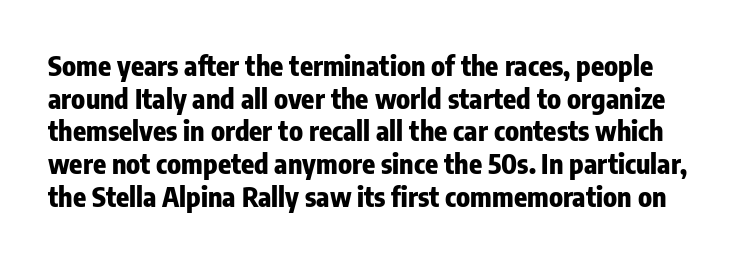
The image shows 27 px bold type, upright; set line spacing 1.21x, normal letter spacing, not underlined.
